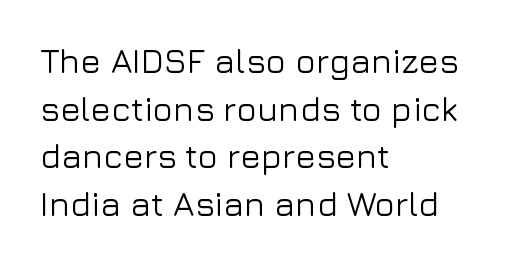
Q: Is the text italic (slanted)? A: No, it is upright.
Q: Is the typeface a serif or a sans-serif typeface? A: Sans-serif.
Q: Is the text underlined? A: No.
Q: How is the paragraph aligned? A: Left-aligned.
Q: Is the spacing between letters normal or unusually wide? A: Normal.
Q: Is the spacing between lines tight, normal or loose? A: Normal.
Q: Width (condensed, normal, or wide)? A: Normal.
Q: Stroke contrast? A: Low.
Q: x-height? A: Medium.
Q: Monospaced? A: No.
